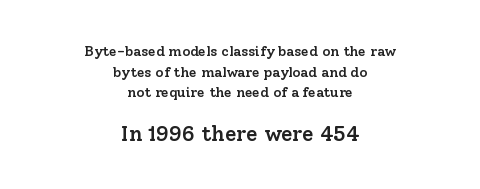
The image shows 21 px text type, upright; set centered, normal line spacing (1.47x), normal letter spacing, not underlined; the second (bottom) block is 1.5x larger.
